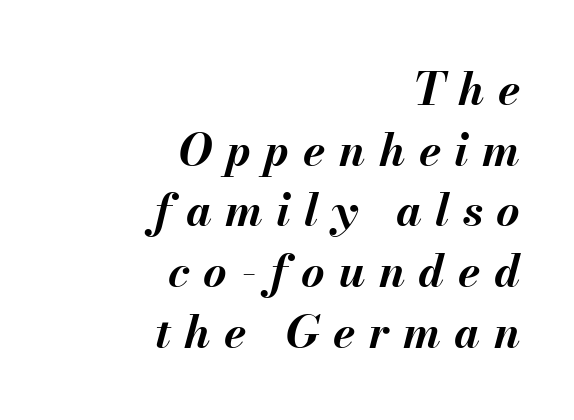
The image shows 45 px bold type, italic (leaning right); set right-aligned, normal line spacing (1.35x), unusually wide letter spacing (+0.3 em), not underlined; medium stroke contrast and a small x-height.
